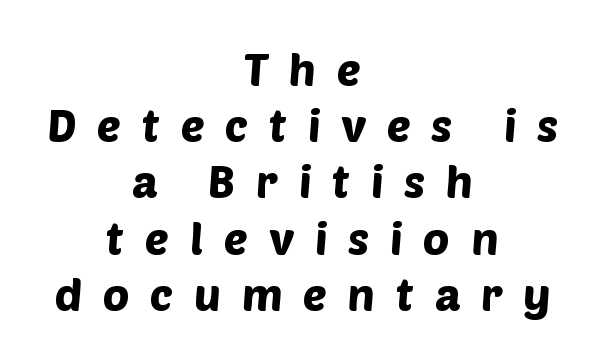
Q: Is the typeface a serif or a sans-serif typeface? A: Sans-serif.
Q: Is the text underlined? A: No.
Q: How is the paragraph aligned? A: Centered.
Q: Is the spacing between letters normal or unusually wide? A: Unusually wide.
Q: Is the spacing between lines tight, normal or loose? A: Normal.
Q: Width (condensed, normal, or wide)? A: Normal.
Q: Stroke contrast? A: Low.
Q: x-height? A: Large.
Q: Monospaced? A: No.
